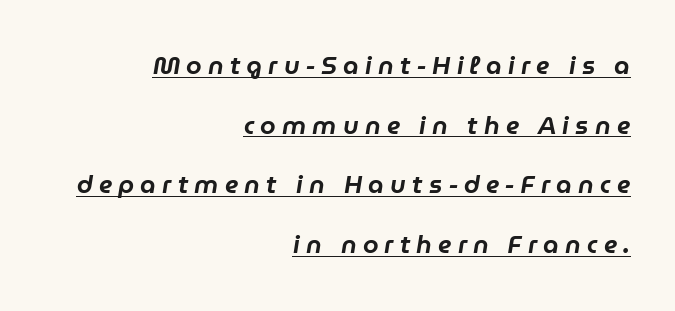
The image shows 25 px text type, italic (leaning right); set right-aligned, loose line spacing (2.39x), unusually wide letter spacing (+0.25 em), underlined.
